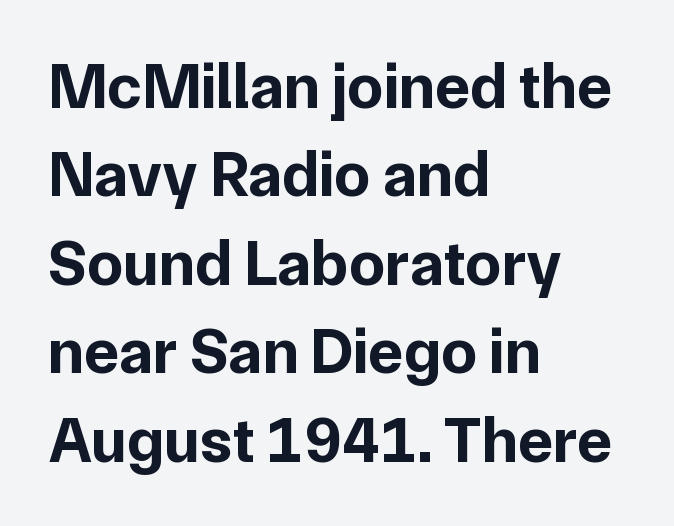
{"serif": "no", "italic": "no", "bold": "yes", "weight": "bold", "width": "normal", "stroke_contrast": "low", "x_height": "medium", "monospaced": "no", "underline": "no", "align": "left", "line_spacing": "normal", "line_spacing_ratio": 1.36, "letter_spacing": "normal", "letter_spacing_em": 0.0, "glyph_px": 65}
